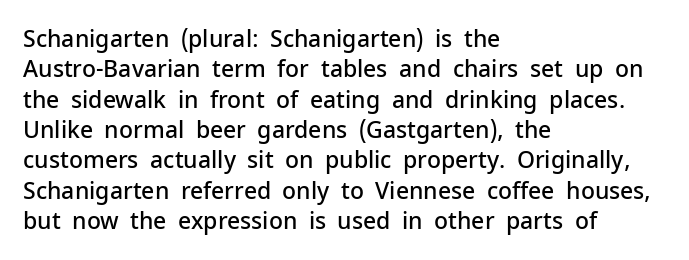
The image shows 23 px text type, upright; set left-aligned, normal line spacing (1.32x), normal letter spacing, not underlined.
